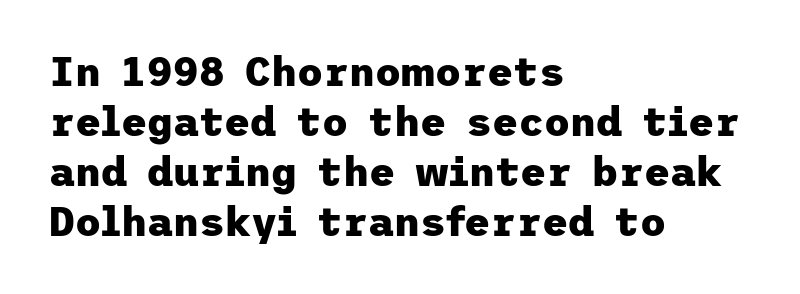
The leading is moderate, giving the passage an even texture. Every letter is thick-stroked: bold, no question. The specimen reads as upright at a glance. If you drew a ruler down the left edge, every line would touch it. Short note: letters normally spaced.
